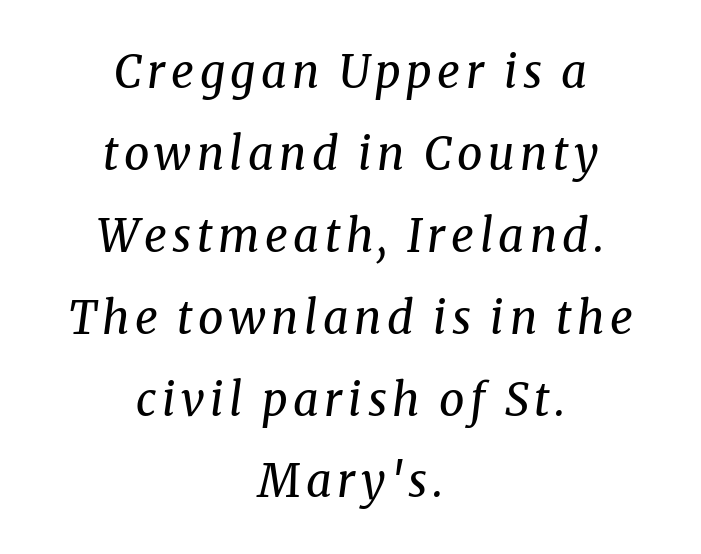
Slant detected: the letters are inclined. On a weight scale, this lands at 450 or below. A typesetter would label this face a serif. Compared with a flush-left layout, this one balances lines on the center instead. Character widths vary here, with narrow letters taking less room than wide ones.
